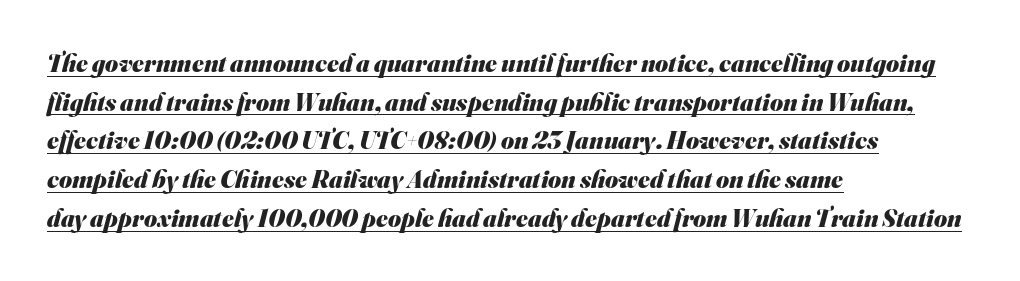
The image shows 25 px bold type; set left-aligned, normal line spacing (1.55x), normal letter spacing, underlined.
